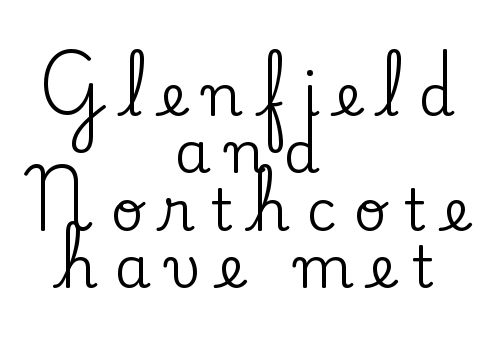
The image shows 58 px serif type, upright; set centered, tight line spacing (0.99x), unusually wide letter spacing (+0.29 em), not underlined; low stroke contrast and a small x-height.
